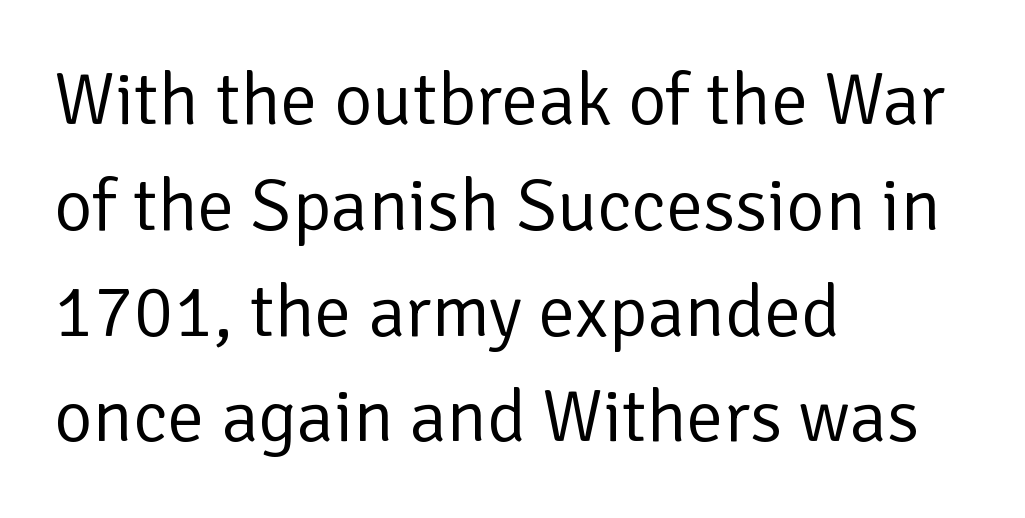
Descenders hang freely into open space. Inter-character spacing is left at the font's built-in metrics. Vertical stems look standard width or narrower in stroke. Unlike a traditional serif, this face leaves its strokes unadorned. Do the characters align in a grid? No, the font is proportional.
